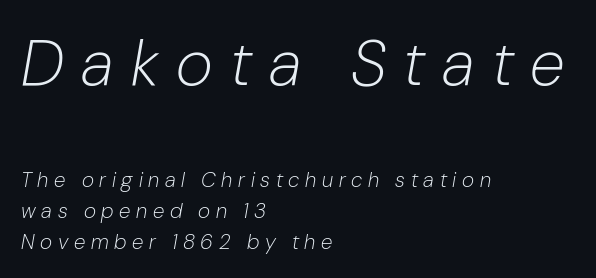
Q: Is the text bold? A: No.
Q: Is the text italic (slanted)? A: Yes, it leans right by about 10 degrees.
Q: Is the text underlined? A: No.
Q: How is the paragraph aligned? A: Left-aligned.
Q: Is the spacing between letters normal or unusually wide? A: Unusually wide.
Q: Is the spacing between lines tight, normal or loose? A: Normal.
Q: Which block of text is set in a larger size, the first (top) or the second (bottom)? A: The first (top) one.
Q: Width (condensed, normal, or wide)? A: Normal.
Q: Stroke contrast? A: Low.
Q: x-height? A: Medium.
Q: Monospaced? A: No.
